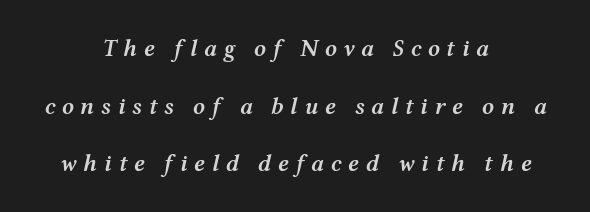
A typesetter would call this heavily tracked-out type. Compared with a flush-left layout, this one balances lines on the center instead. Line spacing here is loose. The characters look somewhat weighty, a semibold short of true bold.
